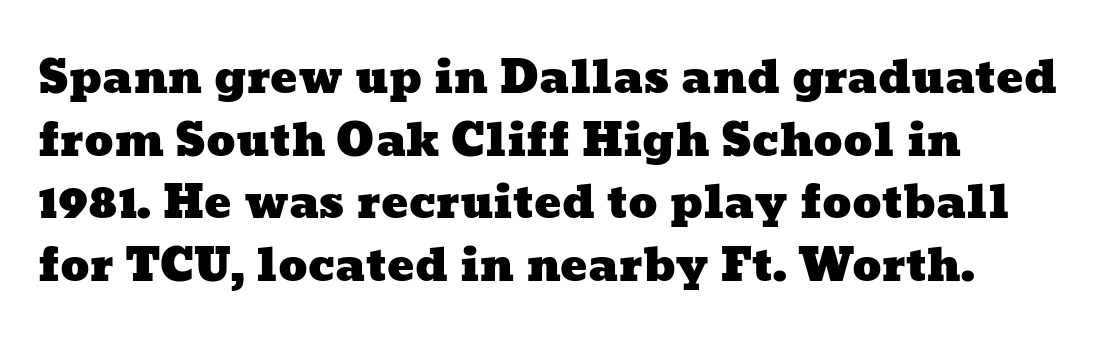
The image shows 45 px wide type; set normal line spacing (1.39x), normal letter spacing, not underlined; low stroke contrast and a medium x-height.
